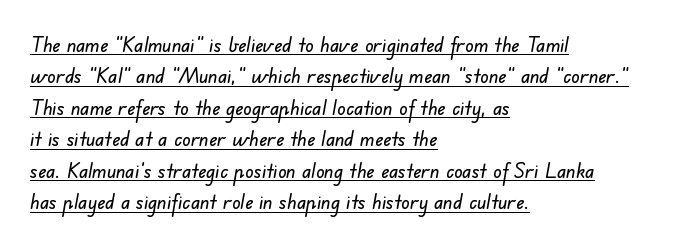
Q: Is the text underlined? A: Yes.
Q: How is the paragraph aligned? A: Left-aligned.
Q: Is the spacing between letters normal or unusually wide? A: Normal.
Q: Is the spacing between lines tight, normal or loose? A: Normal.
